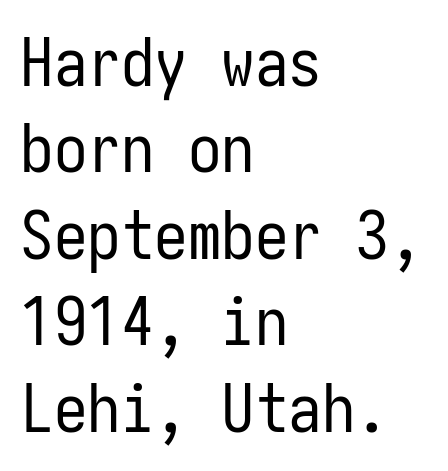
Q: Is the text bold? A: No.
Q: Is the text italic (slanted)? A: No, it is upright.
Q: Is the typeface a serif or a sans-serif typeface? A: Sans-serif.
Q: Is the text underlined? A: No.
Q: How is the paragraph aligned? A: Left-aligned.
Q: Is the spacing between letters normal or unusually wide? A: Normal.
Q: Is the spacing between lines tight, normal or loose? A: Normal.
Q: Width (condensed, normal, or wide)? A: Condensed.
Q: Stroke contrast? A: Low.
Q: x-height? A: Medium.
